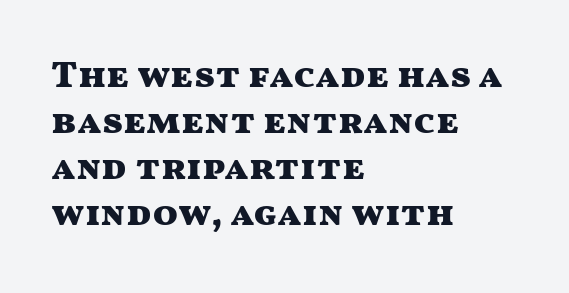
The text block is weighted toward the left margin, trailing off unevenly rightward. A sans-serif font was chosen for this passage. Words float on clear page, feet unadorned. Style check: upright. The face used here is rendered with its standard letterfit. You could not count columns in this text — the font is proportionally spaced.
